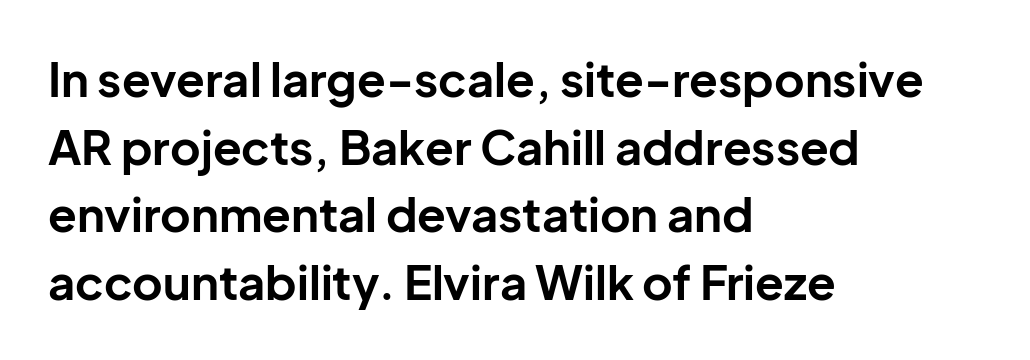
{"serif": "no", "italic": "no", "bold": "yes", "weight": "bold", "width": "normal", "stroke_contrast": "low", "x_height": "medium", "monospaced": "no", "underline": "no", "align": "left", "line_spacing": "normal", "line_spacing_ratio": 1.44, "letter_spacing": "normal", "letter_spacing_em": 0.0, "glyph_px": 47}
